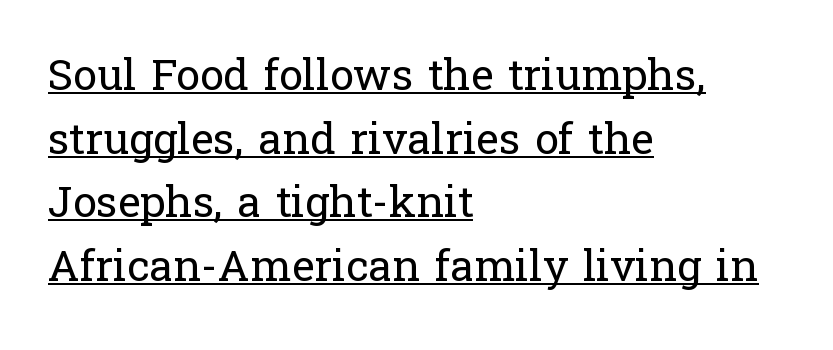
Q: Is the text bold? A: No.
Q: Is the text italic (slanted)? A: No, it is upright.
Q: Is the typeface a serif or a sans-serif typeface? A: Serif.
Q: Is the text underlined? A: Yes.
Q: How is the paragraph aligned? A: Left-aligned.
Q: Is the spacing between letters normal or unusually wide? A: Normal.
Q: Is the spacing between lines tight, normal or loose? A: Normal.
Q: Width (condensed, normal, or wide)? A: Normal.
Q: Stroke contrast? A: Low.
Q: x-height? A: Medium.
Q: Monospaced? A: No.
